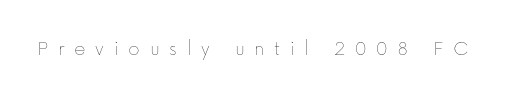
The image shows 22 px text type, upright; set unusually wide letter spacing (+0.44 em), not underlined.
